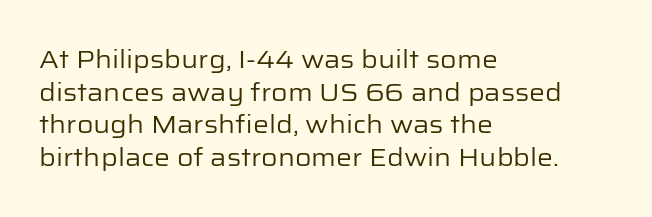
Q: Is the text bold? A: No.
Q: Is the text italic (slanted)? A: No, it is upright.
Q: Is the text underlined? A: No.
Q: How is the paragraph aligned? A: Left-aligned.
Q: Is the spacing between letters normal or unusually wide? A: Normal.
Q: Is the spacing between lines tight, normal or loose? A: Normal.
